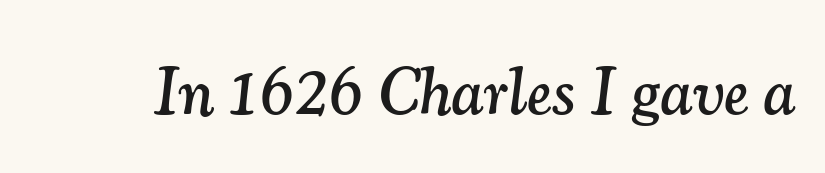
The image shows 67 px serif type, italic (leaning right); set normal letter spacing, not underlined; medium stroke contrast and a small x-height.
